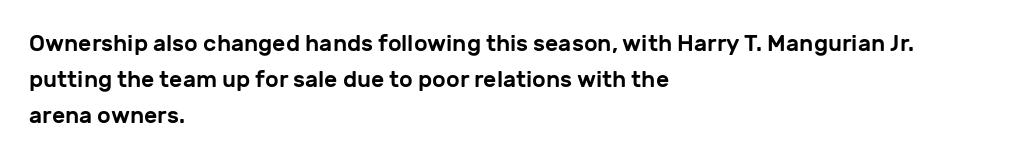
Q: Is the text italic (slanted)? A: No, it is upright.
Q: Is the text underlined? A: No.
Q: How is the paragraph aligned? A: Left-aligned.
Q: Is the spacing between letters normal or unusually wide? A: Normal.
Q: Is the spacing between lines tight, normal or loose? A: Normal.
